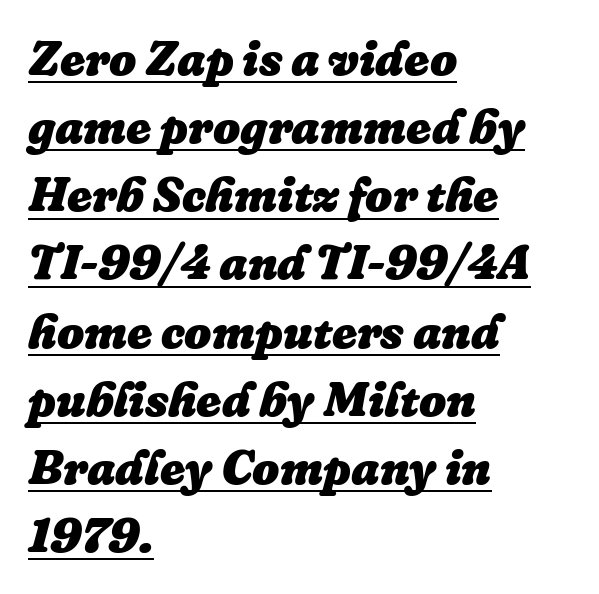
The image shows 48 px heavy type, italic (leaning right); set left-aligned, normal line spacing (1.42x), normal letter spacing, underlined; low stroke contrast and a medium x-height.
